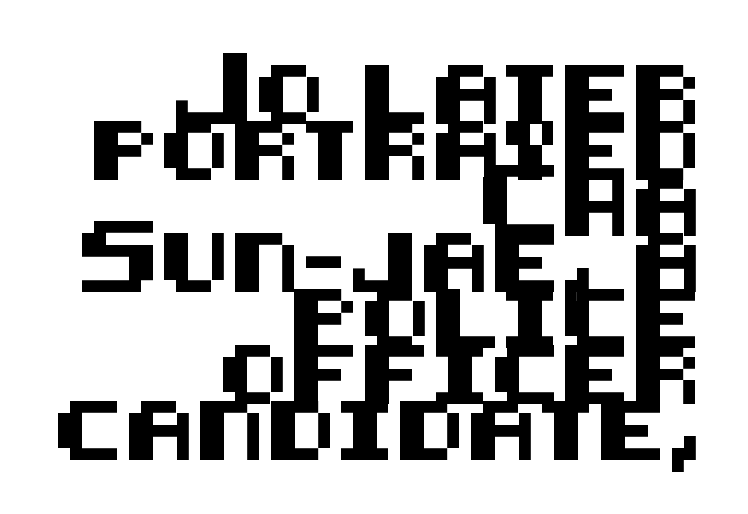
Q: Is the text italic (slanted)? A: No, it is upright.
Q: Is the typeface a serif or a sans-serif typeface? A: Sans-serif.
Q: Is the text underlined? A: No.
Q: How is the paragraph aligned? A: Right-aligned.
Q: Is the spacing between letters normal or unusually wide? A: Normal.
Q: Is the spacing between lines tight, normal or loose? A: Tight.
Q: Width (condensed, normal, or wide)? A: Normal.
Q: Stroke contrast? A: Medium.
Q: x-height? A: Large.
